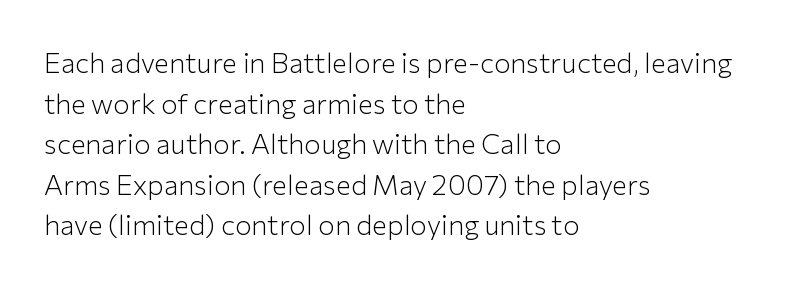
{"serif": "no", "italic": "no", "bold": "no", "weight": "light", "width": "normal", "stroke_contrast": "low", "x_height": "medium", "monospaced": "no", "underline": "no", "align": "left", "line_spacing": "normal", "line_spacing_ratio": 1.45, "letter_spacing": "normal", "letter_spacing_em": 0.0, "glyph_px": 28}
